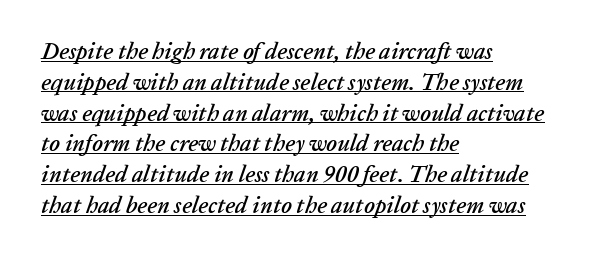
{"italic": "yes", "lean": "right", "slant_degrees": 20, "underline": "yes", "align": "left", "line_spacing": "normal", "line_spacing_ratio": 1.34, "letter_spacing": "normal", "letter_spacing_em": 0.0, "glyph_px": 23}
